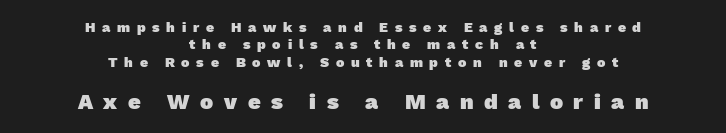
Q: Is the text bold? A: Yes.
Q: Is the text underlined? A: No.
Q: How is the paragraph aligned? A: Centered.
Q: Is the spacing between letters normal or unusually wide? A: Unusually wide.
Q: Which block of text is set in a larger size, the first (top) or the second (bottom)? A: The second (bottom) one.
